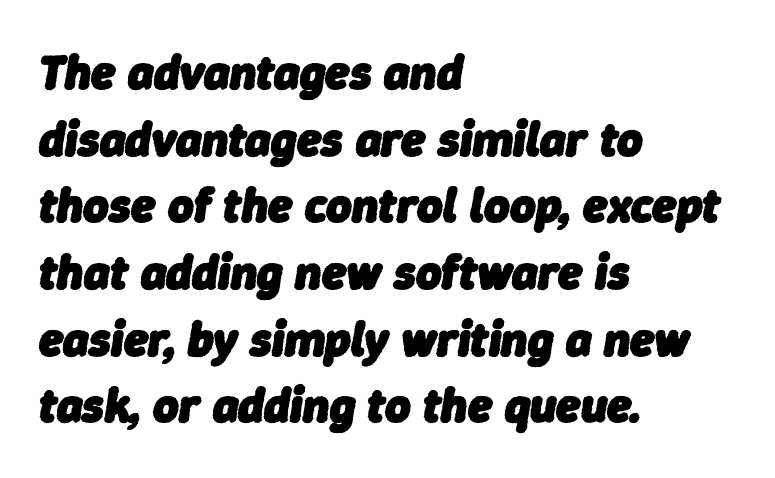
The glyphs are unaccompanied by any horizontal stroke below them. A full-strength bold gives these letters their thick strokes. There is no visible air inserted between adjacent glyphs. Line spacing here is normal.
